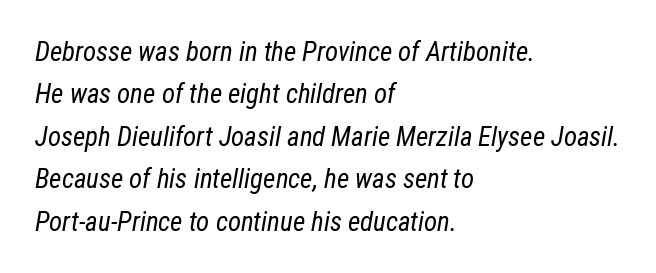
Q: Is the text bold? A: No.
Q: Is the text italic (slanted)? A: Yes, it leans right by about 12 degrees.
Q: Is the text underlined? A: No.
Q: How is the paragraph aligned? A: Left-aligned.
Q: Is the spacing between letters normal or unusually wide? A: Normal.
Q: Is the spacing between lines tight, normal or loose? A: Normal.
